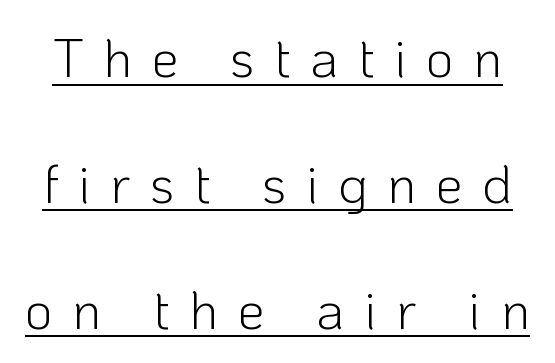
Horizontal bands of white between lines are thick stripes. Observe the wide spacing: letters keep a clear distance from each other. The type family on display is of the sans-serif kind. Heaviness? Minimal to ordinary, like unemphasized prose. The typesetter has applied underlining to the passage shown. Note the varied advance widths — an 'i' is clearly narrower than an 'm'.
